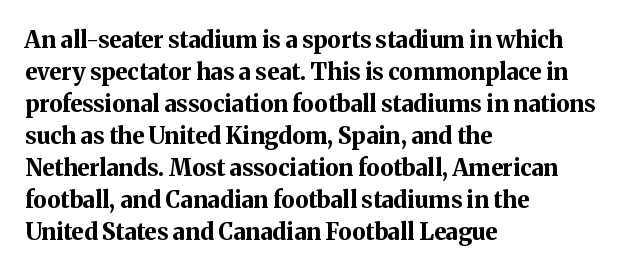
Q: Is the text bold? A: Yes.
Q: Is the text italic (slanted)? A: No, it is upright.
Q: Is the text underlined? A: No.
Q: How is the paragraph aligned? A: Left-aligned.
Q: Is the spacing between letters normal or unusually wide? A: Normal.
Q: Is the spacing between lines tight, normal or loose? A: Normal.
